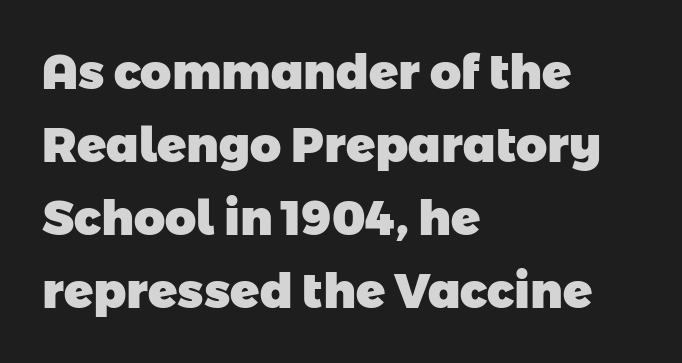
The type is set solid horizontally, with unmodified tracking. One glance says typical: line gaps are just what's usual. The space beneath each line is pristine and unruled. Stroke thickness is high; the sample reads as a true bold. The text was rendered using a sans face with plain stroke endings. If you drew a ruler down the left edge, every line would touch it.
